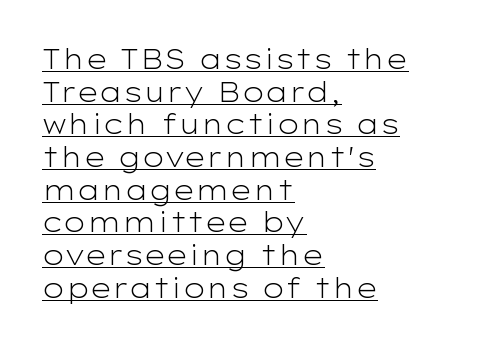
{"italic": "no", "bold": "no", "underline": "yes", "align": "left", "line_spacing_ratio": 1.21, "letter_spacing": "normal", "letter_spacing_em": 0.0, "glyph_px": 27}
